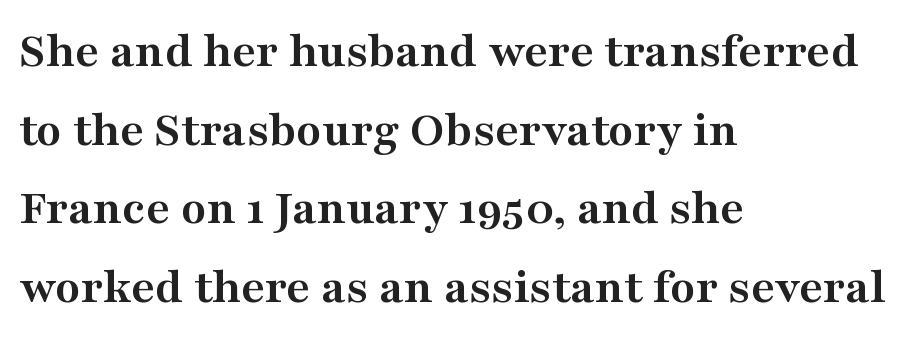
The image shows 52 px semibold, wide serif type, upright; set left-aligned, normal line spacing (1.51x), normal letter spacing, not underlined; medium stroke contrast and a medium x-height.
